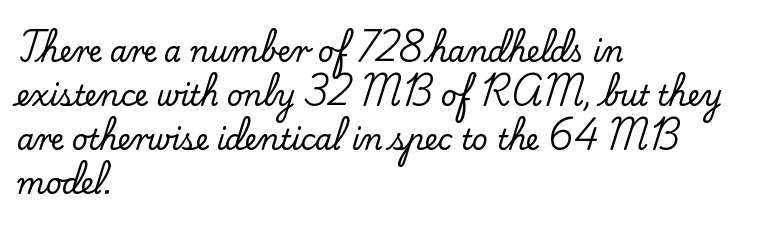
{"serif": "yes", "width": "normal", "stroke_contrast": "low", "x_height": "small", "monospaced": "no", "underline": "no", "align": "left", "line_spacing": "normal", "line_spacing_ratio": 1.57, "letter_spacing": "normal", "letter_spacing_em": 0.0, "glyph_px": 28}
